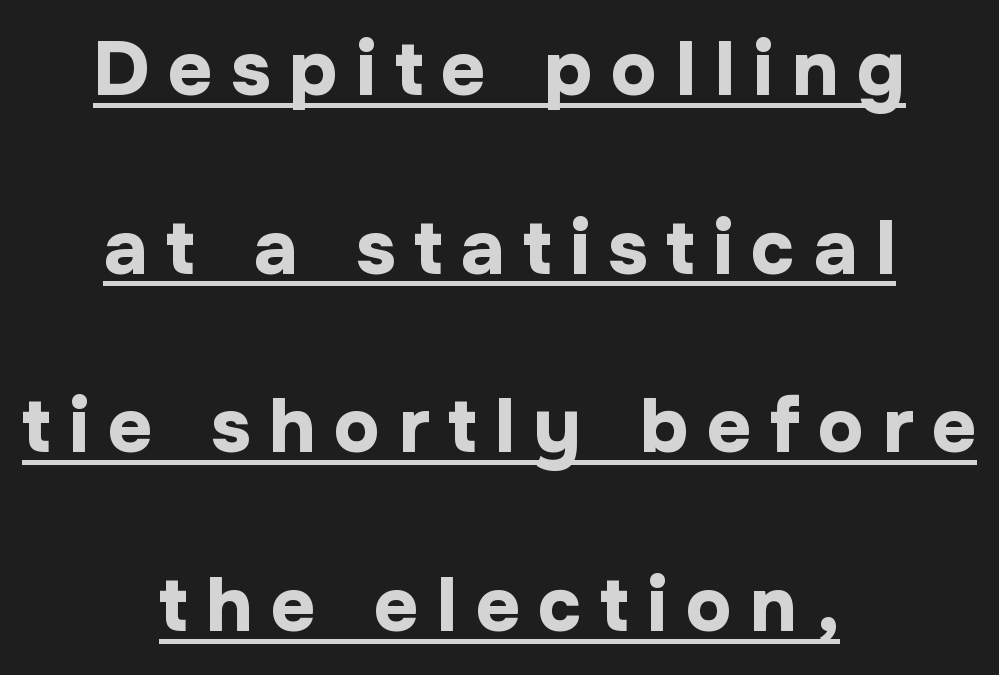
Q: Is the text bold? A: Yes.
Q: Is the text italic (slanted)? A: No, it is upright.
Q: Is the typeface a serif or a sans-serif typeface? A: Sans-serif.
Q: Is the text underlined? A: Yes.
Q: How is the paragraph aligned? A: Centered.
Q: Is the spacing between letters normal or unusually wide? A: Unusually wide.
Q: Is the spacing between lines tight, normal or loose? A: Loose.
Q: Width (condensed, normal, or wide)? A: Normal.
Q: Stroke contrast? A: Low.
Q: x-height? A: Medium.
Q: Monospaced? A: No.
